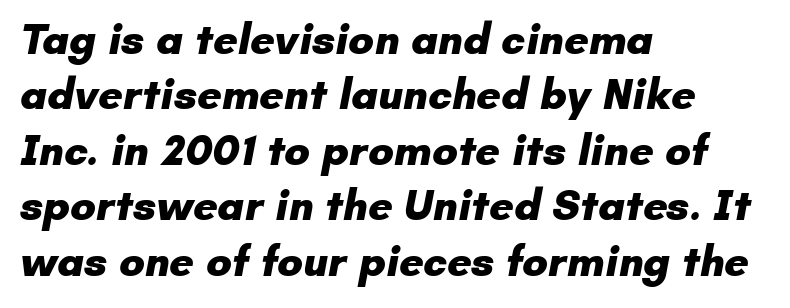
{"serif": "no", "bold": "yes", "weight": "heavy", "width": "normal", "stroke_contrast": "low", "x_height": "small", "monospaced": "no", "underline": "no", "align": "left", "line_spacing": "normal", "line_spacing_ratio": 1.29, "letter_spacing": "normal", "letter_spacing_em": 0.0, "glyph_px": 43}
